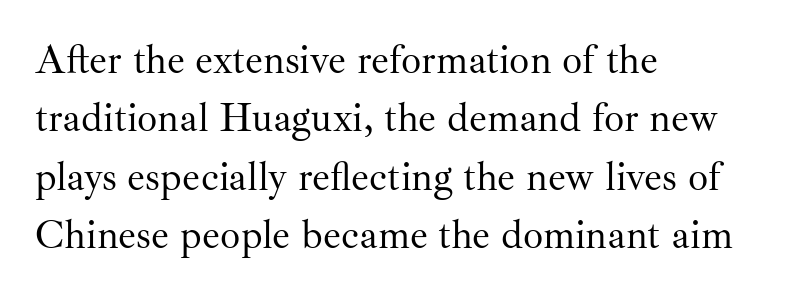
The image shows 40 px regular-weight serif type, upright; set left-aligned, normal line spacing (1.46x), normal letter spacing, not underlined; medium stroke contrast and a small x-height.
